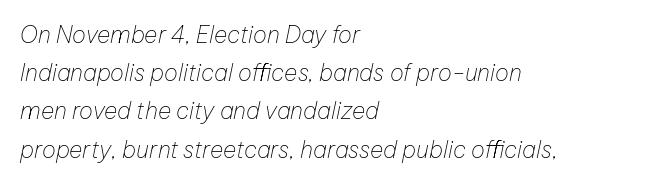
Q: Is the text bold? A: No.
Q: Is the text italic (slanted)? A: Yes, it leans right by about 12 degrees.
Q: Is the text underlined? A: No.
Q: How is the paragraph aligned? A: Left-aligned.
Q: Is the spacing between letters normal or unusually wide? A: Normal.
Q: Is the spacing between lines tight, normal or loose? A: Normal.
